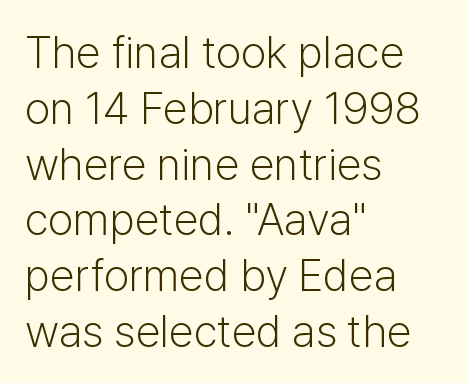
The image shows 45 px light sans-serif type, upright; set left-aligned, line spacing 1.24x, normal letter spacing, not underlined; low stroke contrast and a medium x-height.
